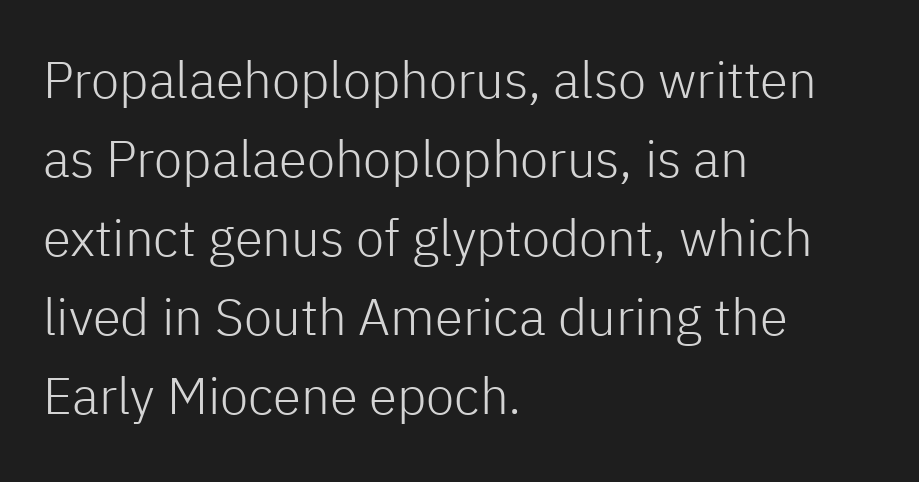
Q: Is the text bold? A: No.
Q: Is the text italic (slanted)? A: No, it is upright.
Q: Is the typeface a serif or a sans-serif typeface? A: Sans-serif.
Q: Is the text underlined? A: No.
Q: How is the paragraph aligned? A: Left-aligned.
Q: Is the spacing between letters normal or unusually wide? A: Normal.
Q: Is the spacing between lines tight, normal or loose? A: Normal.
Q: Width (condensed, normal, or wide)? A: Normal.
Q: Stroke contrast? A: Low.
Q: x-height? A: Medium.
Q: Monospaced? A: No.
